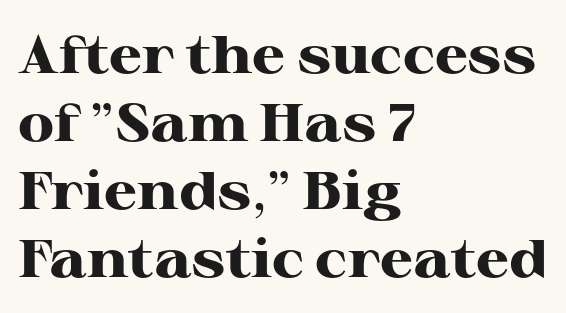
The characters display serif detailing at their extremities. This sample has the flowing, uneven cadence of proportional lettering. Underline: absent. Is the letter spacing exaggerated? No — it looks like the ordinary default. Regarding leading, the lines here are spaced in the standard way.
